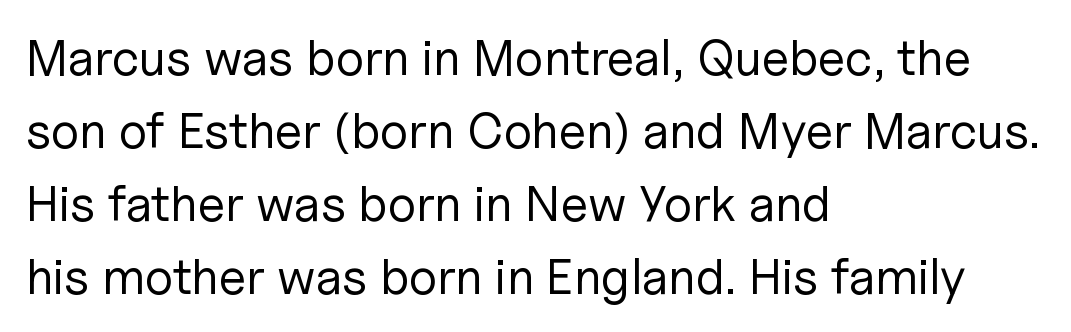
Q: Is the text bold? A: No.
Q: Is the text italic (slanted)? A: No, it is upright.
Q: Is the typeface a serif or a sans-serif typeface? A: Sans-serif.
Q: Is the text underlined? A: No.
Q: How is the paragraph aligned? A: Left-aligned.
Q: Is the spacing between letters normal or unusually wide? A: Normal.
Q: Is the spacing between lines tight, normal or loose? A: Normal.
Q: Width (condensed, normal, or wide)? A: Normal.
Q: Stroke contrast? A: Low.
Q: x-height? A: Medium.
Q: Monospaced? A: No.
